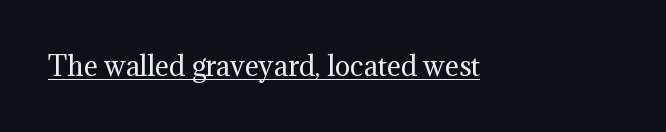
Short note: letters normally spaced. Is this a heavy cut? Hardly; it is regular or lighter. This sample uses an upright cut, with every glyph sitting square on the baseline. Is there an underline? Yes — a line sits under the letters.
